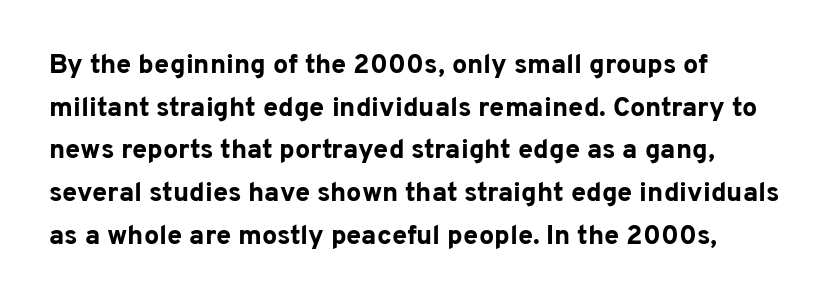
Typesetter's note: full bold, strokes at maximum text heaviness. Compared with typical paragraphs, the rows here are spaced about the same. Layout note: lines flush left. The passage shown is not underscored anywhere.
